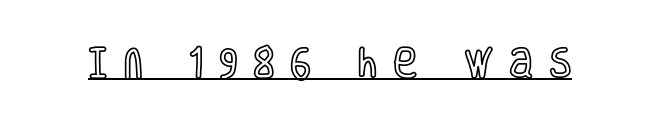
The image shows 33 px condensed type, upright; set unusually wide letter spacing (+0.48 em), underlined; a large x-height.
